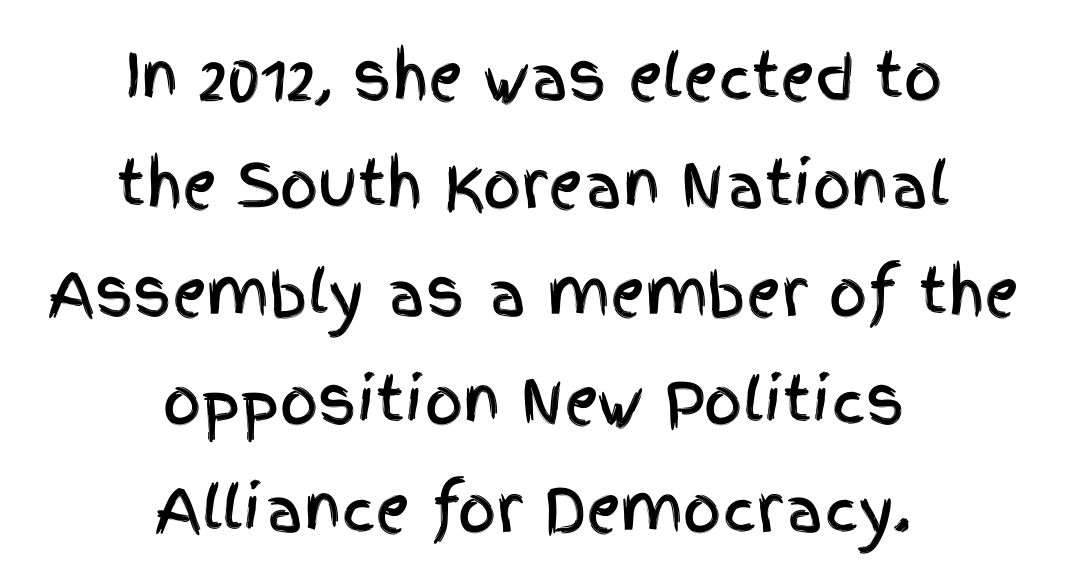
The image shows 60 px condensed sans-serif type, upright; set centered, line spacing 1.8x, normal letter spacing, not underlined; a large x-height.
